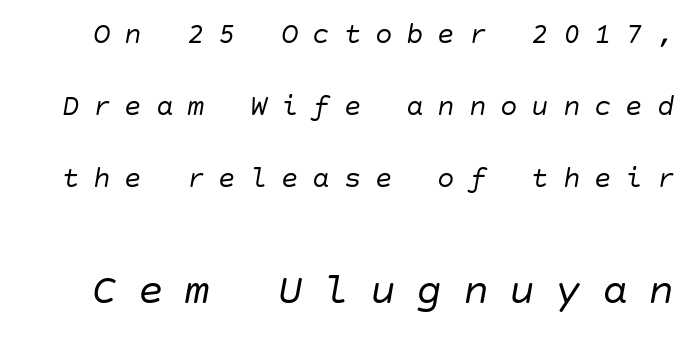
Q: Is the text bold? A: No.
Q: Is the text italic (slanted)? A: Yes, it leans right by about 10 degrees.
Q: Is the text underlined? A: No.
Q: Is the spacing between letters normal or unusually wide? A: Unusually wide.
Q: Is the spacing between lines tight, normal or loose? A: Loose.
Q: Which block of text is set in a larger size, the first (top) or the second (bottom)? A: The second (bottom) one.
Q: Width (condensed, normal, or wide)? A: Normal.
Q: Stroke contrast? A: Low.
Q: x-height? A: Large.
